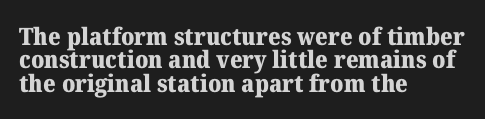
{"italic": "no", "bold": "yes", "underline": "no", "align": "left", "line_spacing": "tight", "line_spacing_ratio": 0.97, "letter_spacing": "normal", "letter_spacing_em": 0.0, "glyph_px": 24}
